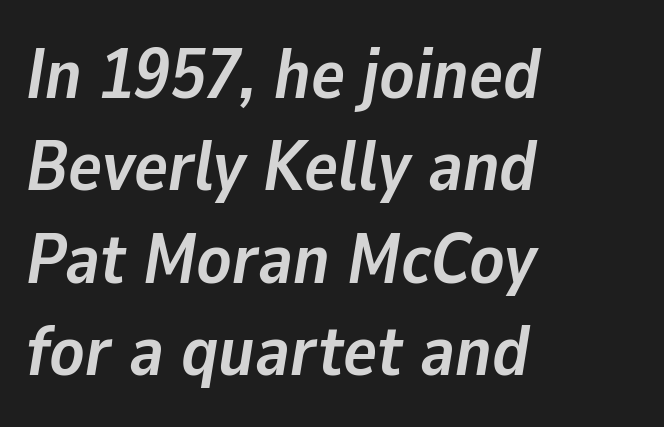
{"italic": "yes", "lean": "right", "slant_degrees": 9, "bold": "yes", "weight": "semibold", "width": "normal", "stroke_contrast": "low", "x_height": "medium", "monospaced": "no", "underline": "no", "align": "left", "line_spacing": "normal", "line_spacing_ratio": 1.3, "letter_spacing": "normal", "letter_spacing_em": 0.0, "glyph_px": 71}
